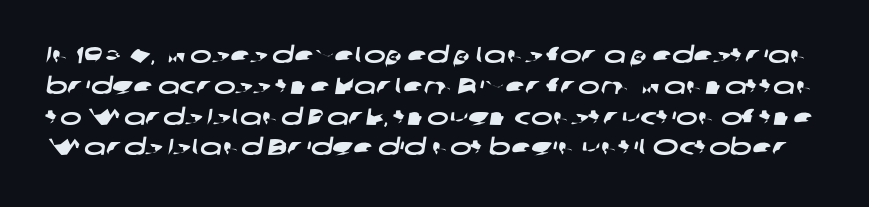
Q: Is the text underlined? A: No.
Q: Is the spacing between letters normal or unusually wide? A: Normal.
Q: Is the spacing between lines tight, normal or loose? A: Normal.
